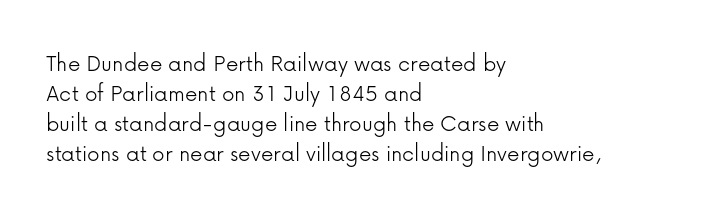
The image shows 25 px text type, upright; set left-aligned, line spacing 1.2x, normal letter spacing, not underlined.
